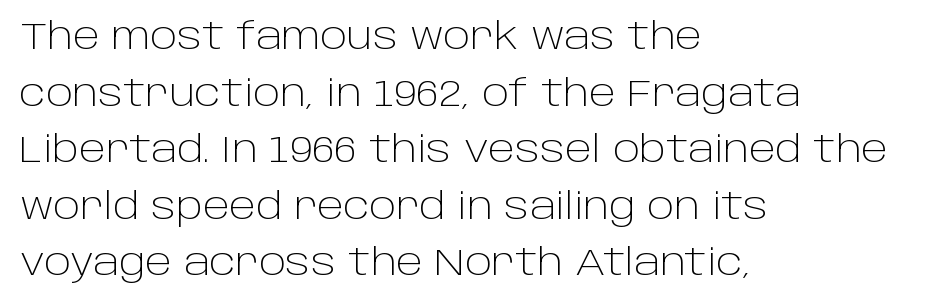
The image shows 36 px light sans-serif type, upright; set left-aligned, normal line spacing (1.57x), normal letter spacing, not underlined; low stroke contrast and a large x-height.
